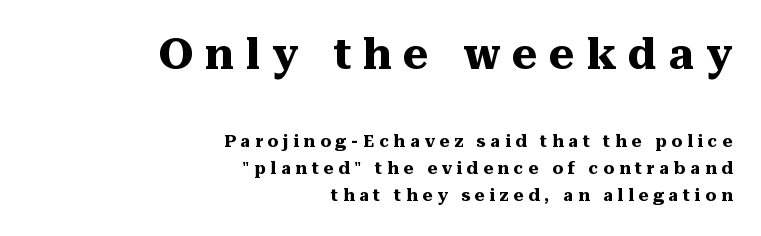
Q: Is the text bold? A: Yes.
Q: Is the text italic (slanted)? A: No, it is upright.
Q: Is the typeface a serif or a sans-serif typeface? A: Serif.
Q: Is the text underlined? A: No.
Q: How is the paragraph aligned? A: Right-aligned.
Q: Is the spacing between letters normal or unusually wide? A: Unusually wide.
Q: Is the spacing between lines tight, normal or loose? A: Normal.
Q: Which block of text is set in a larger size, the first (top) or the second (bottom)? A: The first (top) one.
Q: Width (condensed, normal, or wide)? A: Normal.
Q: Stroke contrast? A: Medium.
Q: x-height? A: Medium.
Q: Monospaced? A: No.
